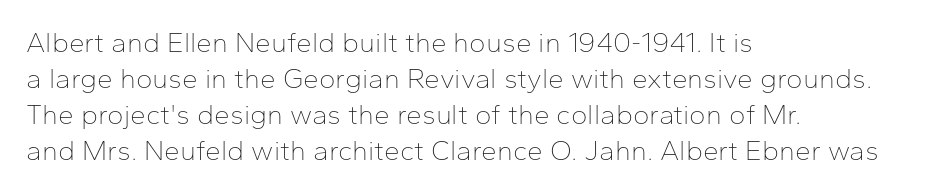
{"serif": "no", "italic": "no", "bold": "no", "weight": "thin", "width": "normal", "stroke_contrast": "low", "x_height": "medium", "monospaced": "no", "underline": "no", "align": "left", "line_spacing": "normal", "line_spacing_ratio": 1.28, "letter_spacing": "normal", "letter_spacing_em": 0.0, "glyph_px": 28}
